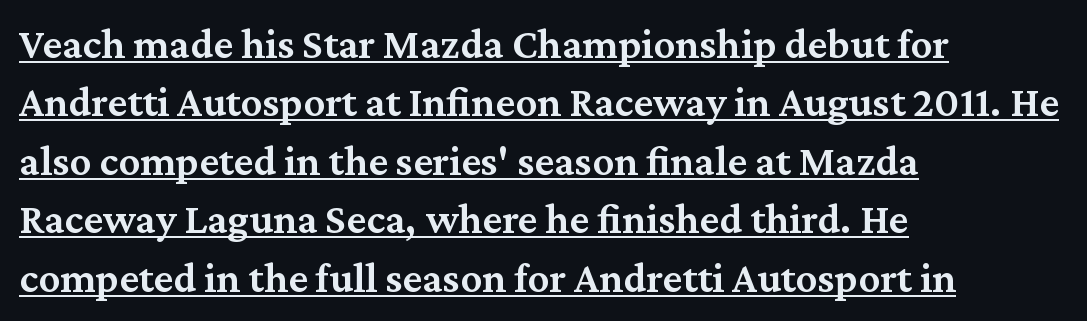
The image shows 43 px semibold serif type, upright; set left-aligned, normal line spacing (1.36x), normal letter spacing, underlined; medium stroke contrast and a medium x-height.
